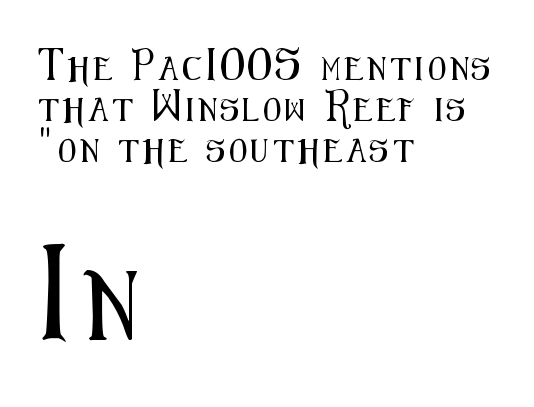
{"italic": "no", "width": "condensed", "stroke_contrast": "medium", "x_height": "medium", "monospaced": "no", "underline": "no", "align": "left", "line_spacing_ratio": 1.78, "letter_spacing": "wide", "letter_spacing_em": 0.2, "larger_block": "second", "size_ratio": 2.96, "glyph_px": 68}
